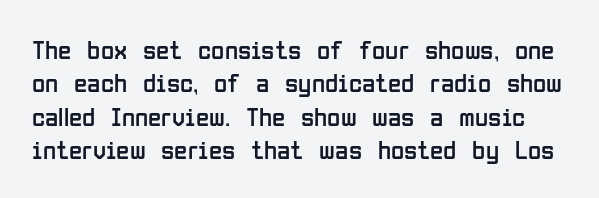
The image shows 27 px text type, upright; set line spacing 1.24x, normal letter spacing, not underlined.
